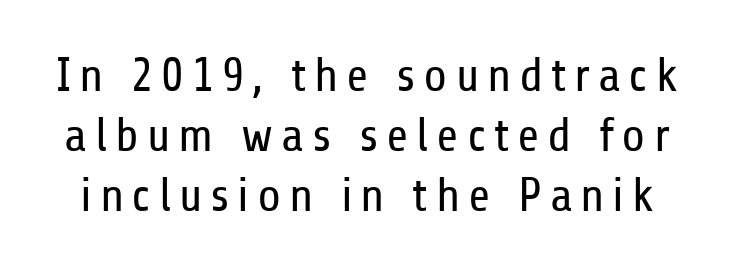
Q: Is the text bold? A: No.
Q: Is the text italic (slanted)? A: No, it is upright.
Q: Is the typeface a serif or a sans-serif typeface? A: Sans-serif.
Q: Is the text underlined? A: No.
Q: Is the spacing between lines tight, normal or loose? A: Normal.
Q: Width (condensed, normal, or wide)? A: Condensed.
Q: Stroke contrast? A: Low.
Q: x-height? A: Medium.
Q: Monospaced? A: No.
